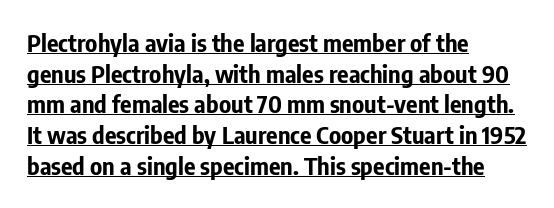
Q: Is the text bold? A: Yes.
Q: Is the text italic (slanted)? A: No, it is upright.
Q: Is the text underlined? A: Yes.
Q: How is the paragraph aligned? A: Left-aligned.
Q: Is the spacing between letters normal or unusually wide? A: Normal.
Q: Is the spacing between lines tight, normal or loose? A: Normal.
